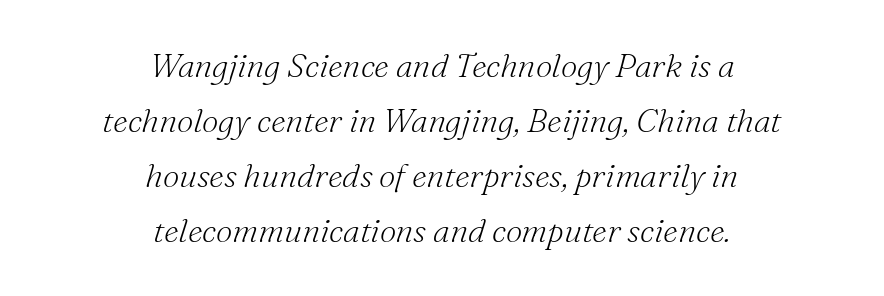
Q: Is the text bold? A: No.
Q: Is the text italic (slanted)? A: Yes, it leans right by about 16 degrees.
Q: Is the typeface a serif or a sans-serif typeface? A: Serif.
Q: Is the text underlined? A: No.
Q: How is the paragraph aligned? A: Centered.
Q: Is the spacing between letters normal or unusually wide? A: Normal.
Q: Is the spacing between lines tight, normal or loose? A: Normal.
Q: Width (condensed, normal, or wide)? A: Normal.
Q: Stroke contrast? A: Medium.
Q: x-height? A: Small.
Q: Monospaced? A: No.
